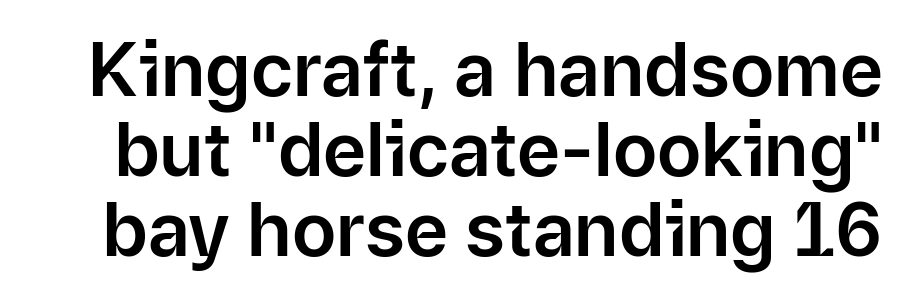
The image shows 74 px sans-serif type, upright; set tight line spacing (1.08x), normal letter spacing, not underlined; low stroke contrast and a medium x-height.
